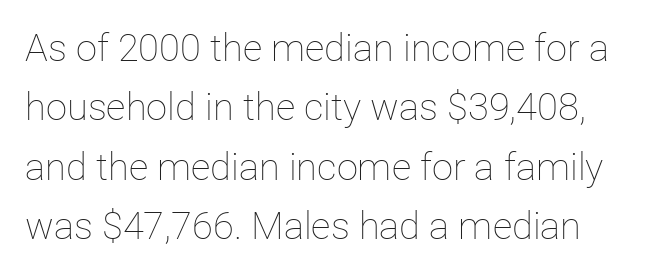
{"italic": "no", "bold": "no", "weight": "thin", "width": "normal", "stroke_contrast": "low", "x_height": "medium", "monospaced": "no", "underline": "no", "line_spacing": "normal", "line_spacing_ratio": 1.56, "letter_spacing": "normal", "letter_spacing_em": 0.0, "glyph_px": 38}
